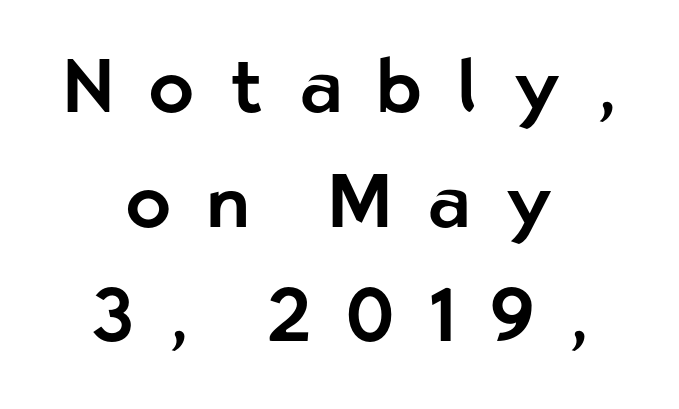
Q: Is the text italic (slanted)? A: No, it is upright.
Q: Is the typeface a serif or a sans-serif typeface? A: Sans-serif.
Q: Is the text underlined? A: No.
Q: How is the paragraph aligned? A: Centered.
Q: Is the spacing between letters normal or unusually wide? A: Unusually wide.
Q: Is the spacing between lines tight, normal or loose? A: Normal.
Q: Width (condensed, normal, or wide)? A: Normal.
Q: Stroke contrast? A: Low.
Q: x-height? A: Medium.
Q: Monospaced? A: No.
